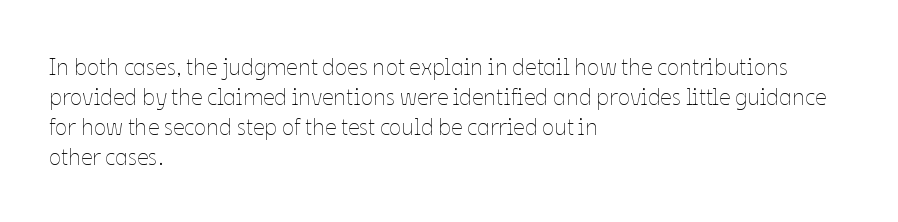
The image shows 23 px text type, upright; set left-aligned, normal line spacing (1.31x), normal letter spacing, not underlined.
